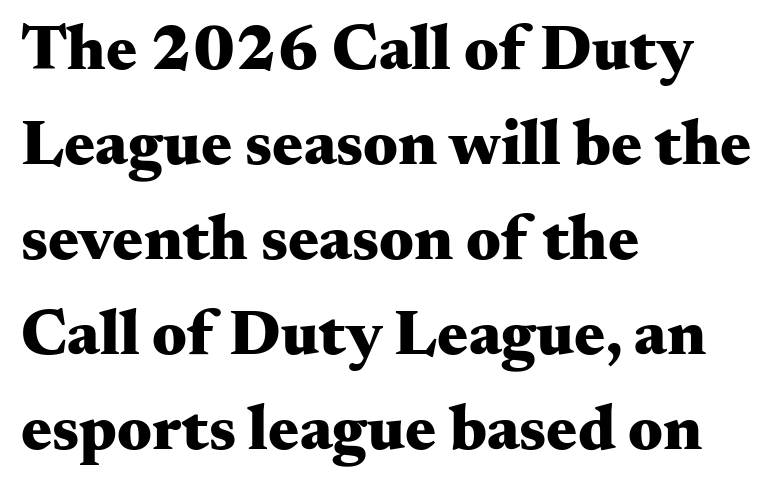
Emphasis by weight is at full strength: bold. Does the lettering tilt? It doesn't — this is upright. Is the letter spacing exaggerated? No — it looks like the ordinary default. Reading down the block, your eye returns to a fixed left position each line. The specimen omits any rule beneath the text block's lines. This sample keeps an unexceptional amount of space between lines.
